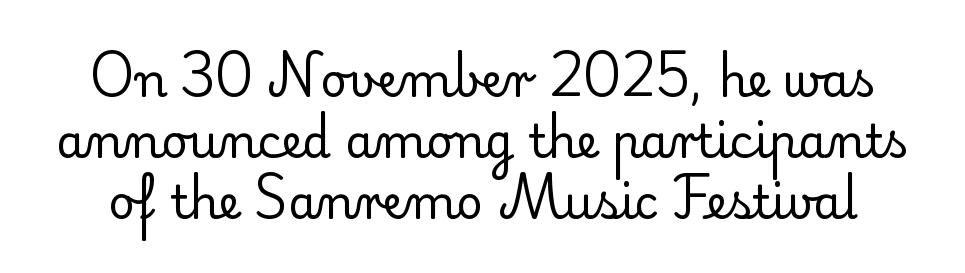
Q: Is the text bold? A: No.
Q: Is the text italic (slanted)? A: No, it is upright.
Q: Is the typeface a serif or a sans-serif typeface? A: Serif.
Q: Is the text underlined? A: No.
Q: Is the spacing between letters normal or unusually wide? A: Normal.
Q: Is the spacing between lines tight, normal or loose? A: Normal.
Q: Width (condensed, normal, or wide)? A: Normal.
Q: Stroke contrast? A: Low.
Q: x-height? A: Small.
Q: Monospaced? A: No.
